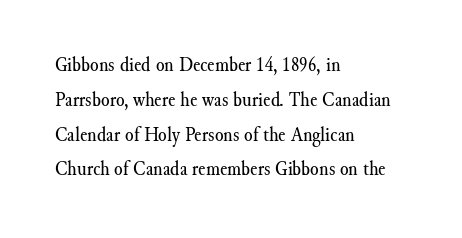
All the whitespace from short lines collects on the right. No extra tracking has been applied to these lines. Characters remain perfectly vertical along every line. The space beneath each line is pristine and unruled. Vertical stems look standard width or narrower in stroke.
